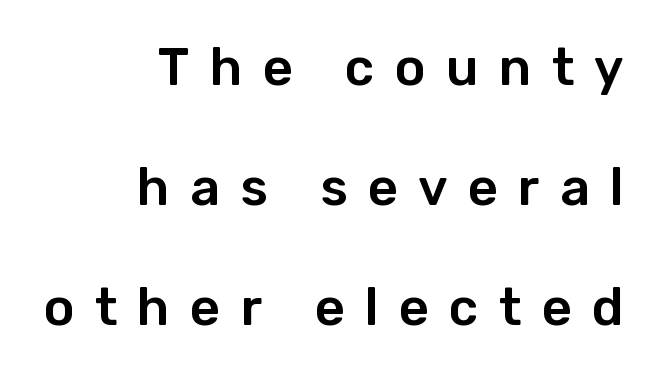
The words here are not underlined. In terms of letterspacing, this is a distinctly airy, spread setting. This sample has the flowing, uneven cadence of proportional lettering. Short and long lines alike share a common ending point at right.
